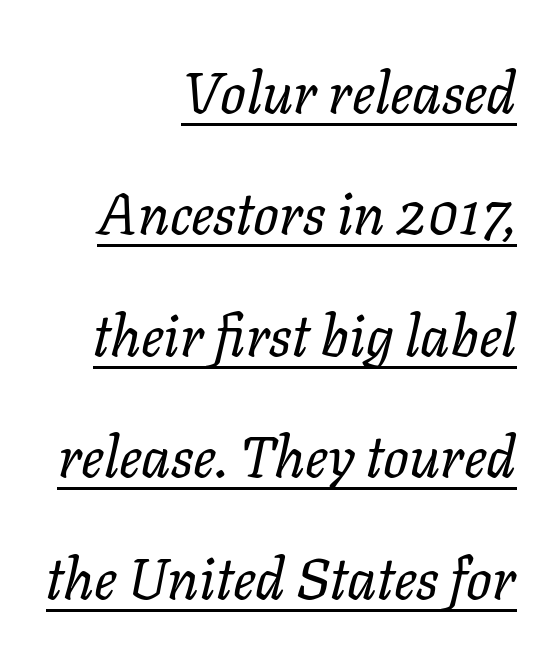
Rows of type keep a wide berth in the vertical direction. The sample's only ornament is a line tracing under the words. The rendering applies a slant to the glyphs. Look at the tracking — it's just the regular setting, nothing added. Varying glyph widths throughout — classic text-font behaviour.
